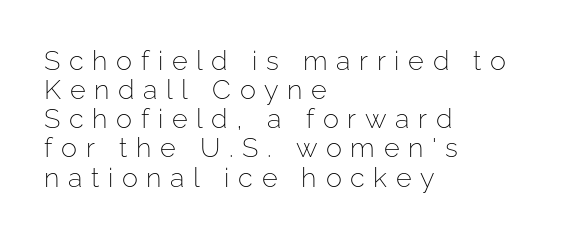
The image shows 27 px text type, upright; set left-aligned, tight line spacing (1.08x), unusually wide letter spacing (+0.32 em), not underlined.
